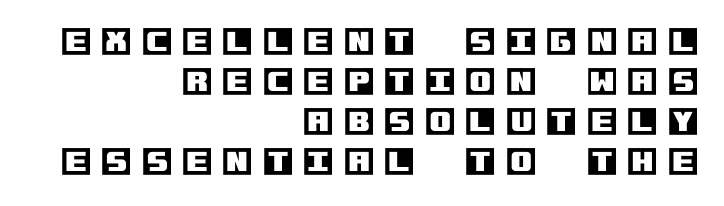
Q: Is the text italic (slanted)? A: No, it is upright.
Q: Is the text underlined? A: No.
Q: How is the paragraph aligned? A: Right-aligned.
Q: Is the spacing between letters normal or unusually wide? A: Unusually wide.
Q: Is the spacing between lines tight, normal or loose? A: Normal.
Q: Width (condensed, normal, or wide)? A: Normal.
Q: x-height? A: Large.
